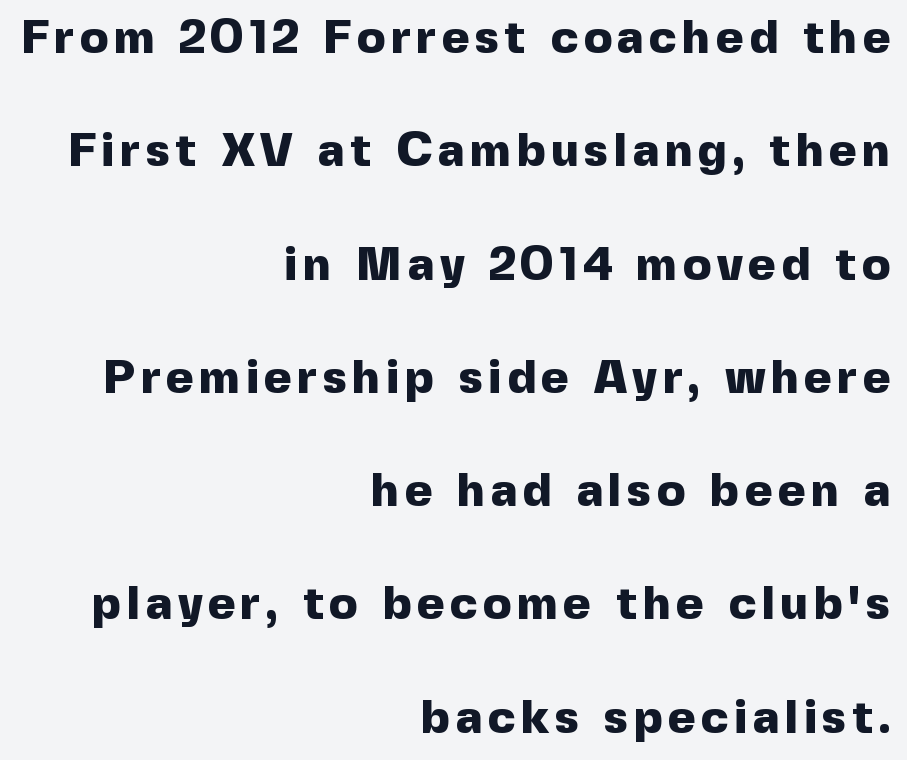
The image shows 47 px heavy sans-serif type, upright; set right-aligned, loose line spacing (2.41x), not underlined; a medium x-height.
